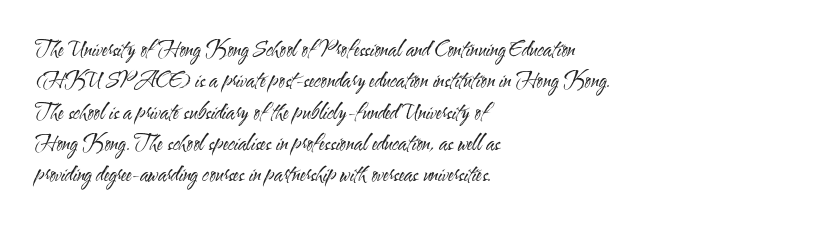
Honestly, the row spacing looks completely unremarkable. These lines keep a tight, regular rhythm from letter to letter. These lines stack with their left ends in a neat column.
